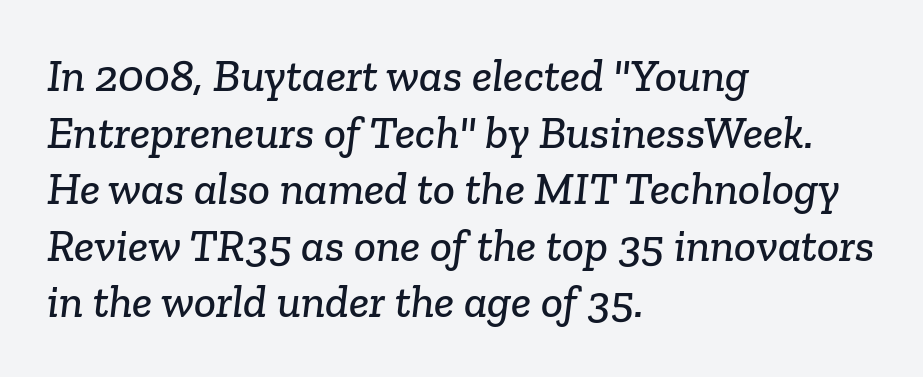
The image shows 46 px serif type; set left-aligned, line spacing 1.23x, normal letter spacing, not underlined; low stroke contrast and a medium x-height.
